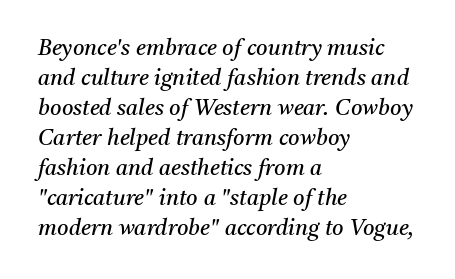
Q: Is the text bold? A: No.
Q: Is the text italic (slanted)? A: Yes, it leans right by about 11 degrees.
Q: Is the text underlined? A: No.
Q: How is the paragraph aligned? A: Left-aligned.
Q: Is the spacing between letters normal or unusually wide? A: Normal.
Q: Is the spacing between lines tight, normal or loose? A: Normal.
